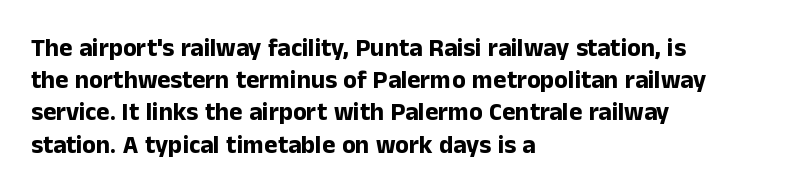
Q: Is the text bold? A: Yes.
Q: Is the text italic (slanted)? A: No, it is upright.
Q: Is the text underlined? A: No.
Q: How is the paragraph aligned? A: Left-aligned.
Q: Is the spacing between letters normal or unusually wide? A: Normal.
Q: Is the spacing between lines tight, normal or loose? A: Normal.
